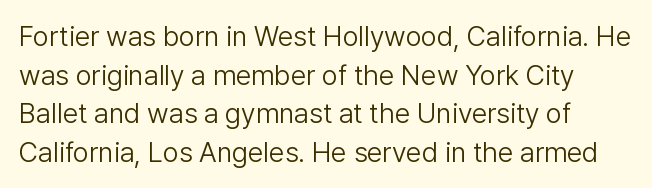
{"serif": "no", "italic": "no", "bold": "no", "weight": "light", "width": "normal", "stroke_contrast": "low", "x_height": "medium", "monospaced": "no", "underline": "no", "align": "left", "line_spacing": "normal", "line_spacing_ratio": 1.38, "letter_spacing": "normal", "letter_spacing_em": 0.0, "glyph_px": 28}
